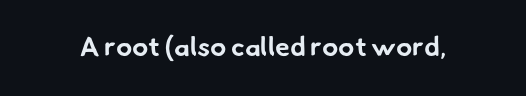
{"bold": "yes", "underline": "no", "letter_spacing": "normal", "letter_spacing_em": 0.0, "glyph_px": 27}
